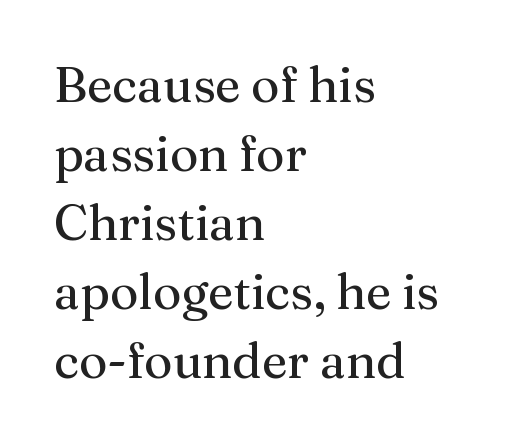
The image shows 49 px regular-weight serif type, upright; set left-aligned, normal line spacing (1.41x), normal letter spacing, not underlined; medium stroke contrast and a medium x-height.
